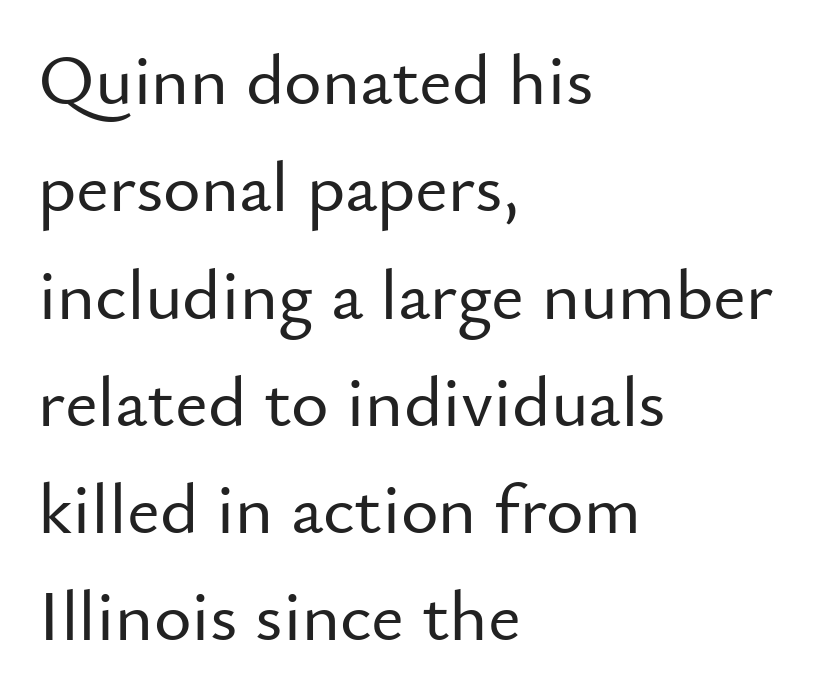
The image shows 72 px sans-serif type, upright; set left-aligned, normal line spacing (1.49x), normal letter spacing, not underlined; low stroke contrast and a small x-height.
